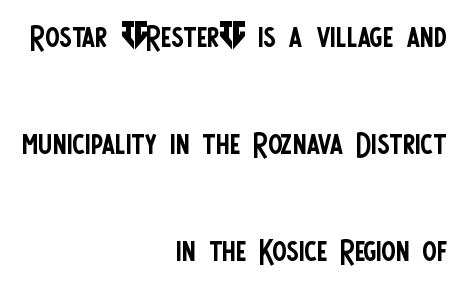
Visually the block forms a straight wall on the right and a jagged coastline on the left. A typesetter would mark this as roman, not italic. Between one letter and the next there's only the usual sliver of space. A clean baseline with only descenders dipping below it. Interline gaps are noticeably wide in this sample. Weight: not bold — regular or lighter.
